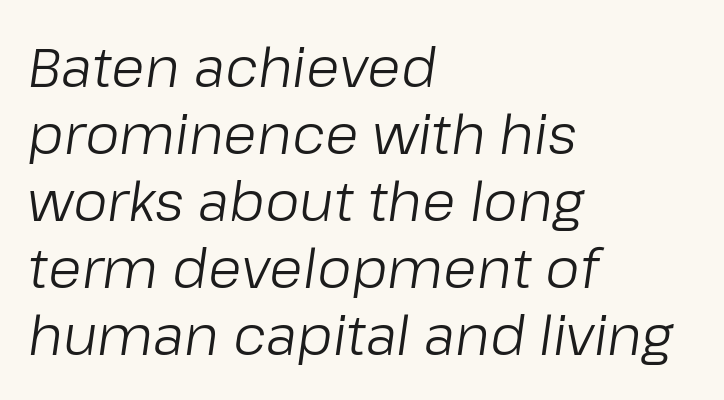
The image shows 55 px light type, italic (leaning right); set left-aligned, line spacing 1.22x, normal letter spacing, not underlined; low stroke contrast and a medium x-height.
